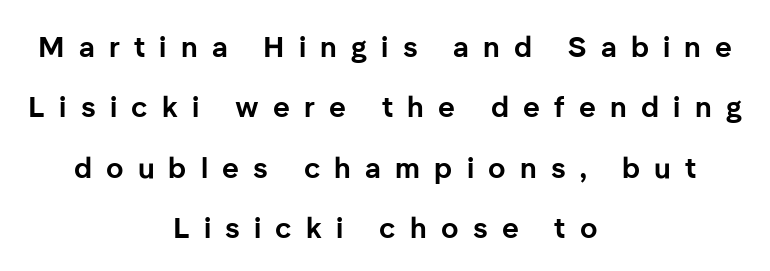
{"serif": "no", "italic": "no", "bold": "yes", "weight": "bold", "width": "normal", "stroke_contrast": "low", "x_height": "medium", "monospaced": "no", "underline": "no", "align": "center", "line_spacing": "loose", "line_spacing_ratio": 2.08, "letter_spacing": "wide", "letter_spacing_em": 0.49, "glyph_px": 29}
